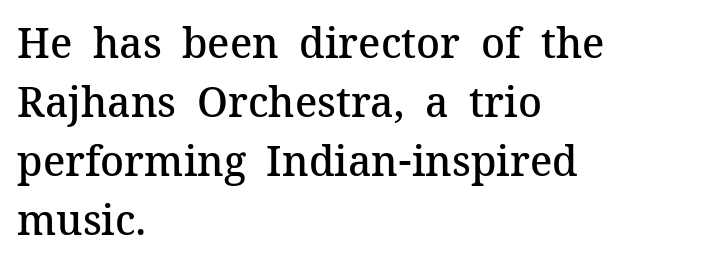
Q: Is the text bold? A: Semi-bold.
Q: Is the text italic (slanted)? A: No, it is upright.
Q: Is the typeface a serif or a sans-serif typeface? A: Serif.
Q: Is the text underlined? A: No.
Q: How is the paragraph aligned? A: Left-aligned.
Q: Is the spacing between letters normal or unusually wide? A: Normal.
Q: Is the spacing between lines tight, normal or loose? A: Normal.
Q: Width (condensed, normal, or wide)? A: Normal.
Q: Stroke contrast? A: Medium.
Q: x-height? A: Medium.
Q: Monospaced? A: No.
